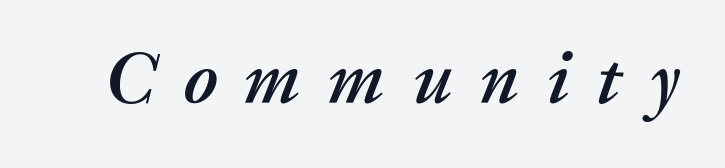
Letters rest on an invisible, unmarked baseline. Every character sits at an angle, as italics do. The type is letterspaced generously, with wide tracking. Looks like regular typesetting: each glyph gets only the width it needs.
